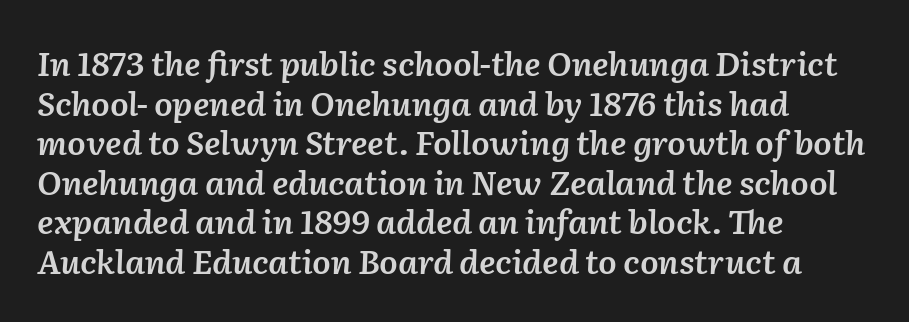
The image shows 33 px semibold type, italic (leaning right); set left-aligned, line spacing 1.2x, normal letter spacing, not underlined; low stroke contrast and a medium x-height.
